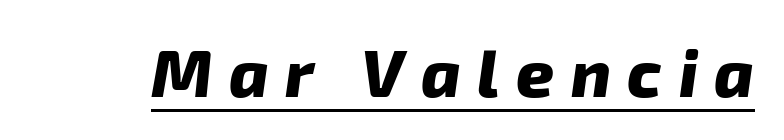
The image shows 66 px heavy sans-serif type; set unusually wide letter spacing (+0.25 em), underlined; low stroke contrast and a medium x-height.
